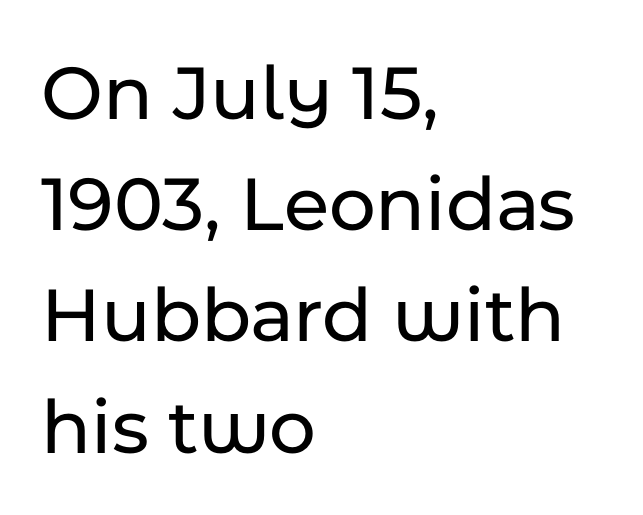
{"serif": "no", "italic": "no", "width": "normal", "stroke_contrast": "low", "x_height": "medium", "monospaced": "no", "underline": "no", "align": "left", "line_spacing": "normal", "line_spacing_ratio": 1.39, "letter_spacing": "normal", "letter_spacing_em": 0.0, "glyph_px": 80}
